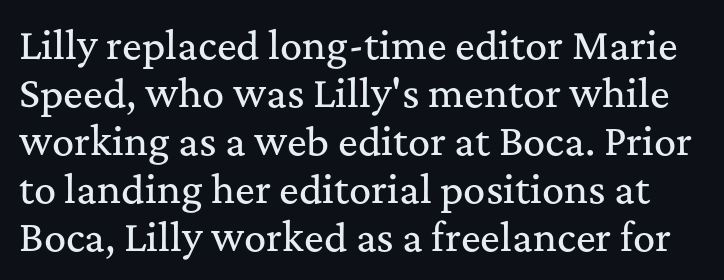
{"serif": "yes", "italic": "no", "width": "normal", "stroke_contrast": "medium", "x_height": "medium", "monospaced": "no", "underline": "no", "line_spacing": "normal", "line_spacing_ratio": 1.3, "letter_spacing": "normal", "letter_spacing_em": 0.0, "glyph_px": 37}
